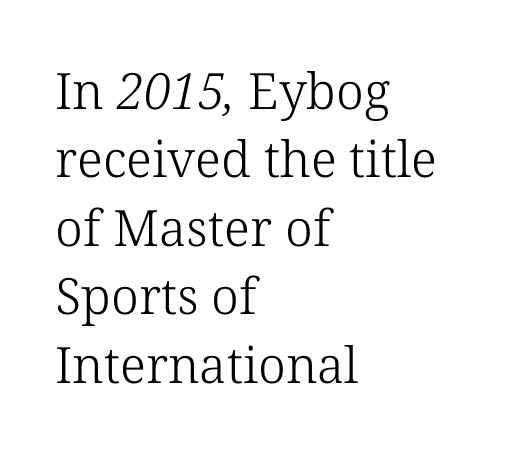
Old-style or modern, the face here clearly has serifs. The passage shown is not underscored anywhere. The lines are quadded left. A typesetter would call this leading conventional body-copy spacing.
